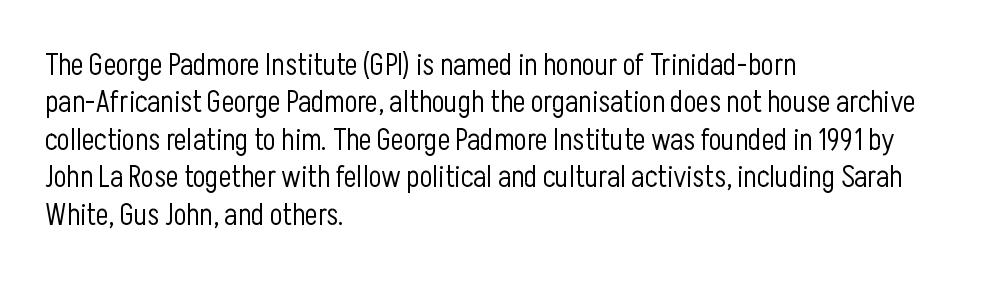
Serif or sans? Sans — the stroke terminals are bare. The type is set solid horizontally, with unmodified tracking. A typesetter would mark this as roman, not italic. Proportional: the letters do not fall into vertical columns.
